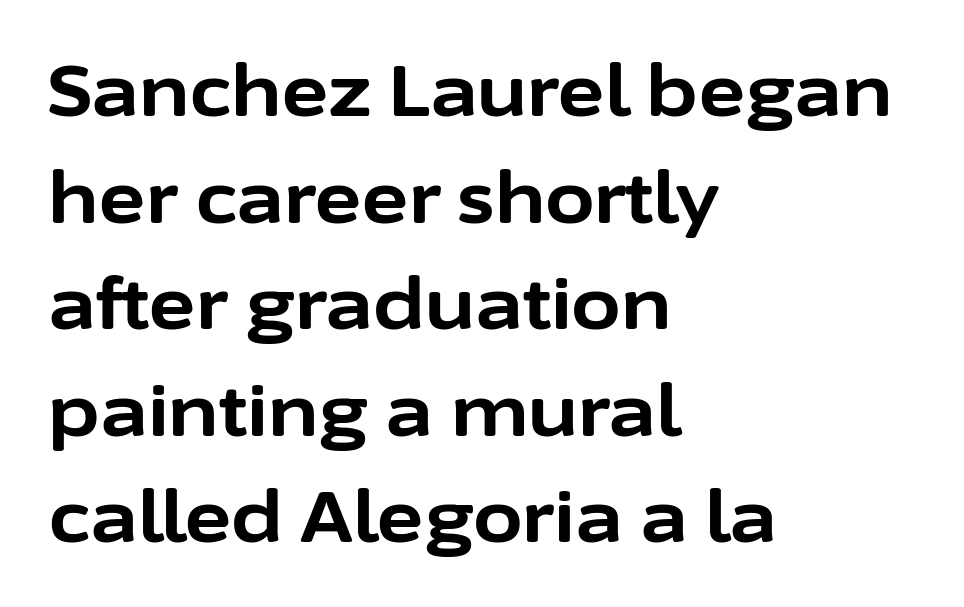
The typography opts for an upright posture over an oblique one. The rendering shows plain stroke endings on the letterforms — a sans-serif design. A typesetter would call this proportional, since set widths differ per character. Caption: standard tracking, unaltered. Weight: bold.
